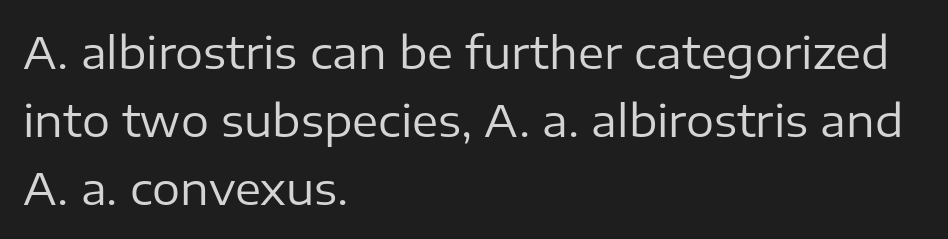
The type family on display is of the sans-serif kind. Honestly, there is no underline to notice here at all. Looks like regular typesetting: each glyph gets only the width it needs. The lettering stays uniformly vertical, giving the passage a roman look. What's the leading like? Ordinary, nothing unusual.
